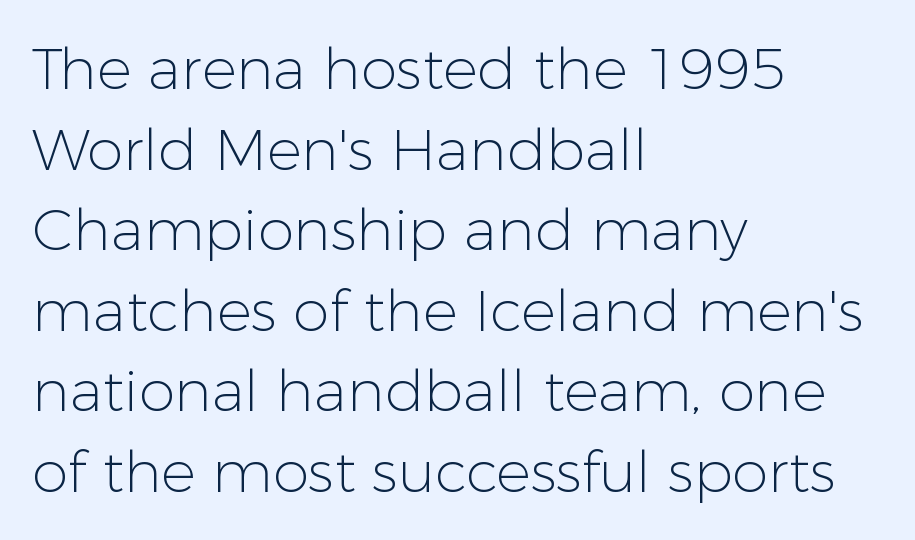
The image shows 58 px light sans-serif type, upright; set left-aligned, normal line spacing (1.39x), normal letter spacing, not underlined; low stroke contrast and a medium x-height.
